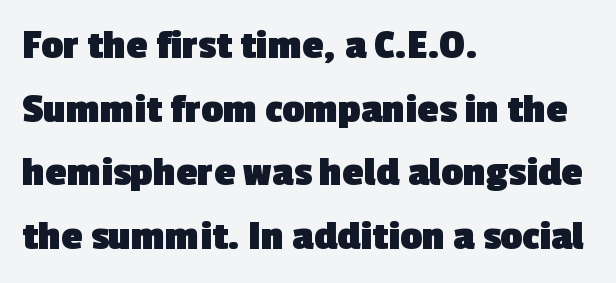
{"serif": "no", "bold": "yes", "weight": "heavy", "width": "normal", "x_height": "medium", "monospaced": "no", "underline": "no", "align": "left", "line_spacing": "normal", "line_spacing_ratio": 1.48, "letter_spacing": "normal", "letter_spacing_em": 0.0, "glyph_px": 43}
